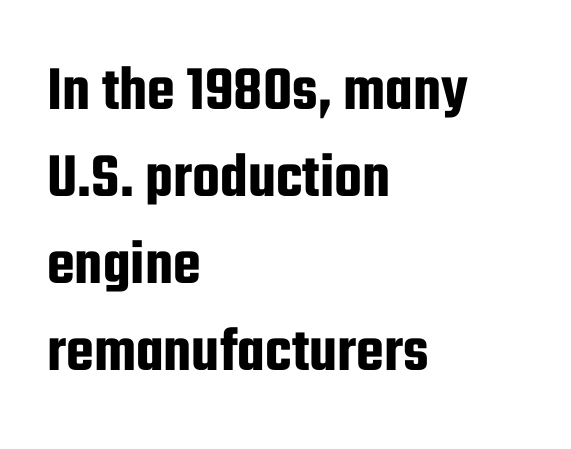
Q: Is the text italic (slanted)? A: No, it is upright.
Q: Is the typeface a serif or a sans-serif typeface? A: Sans-serif.
Q: Is the text underlined? A: No.
Q: How is the paragraph aligned? A: Left-aligned.
Q: Is the spacing between letters normal or unusually wide? A: Normal.
Q: Is the spacing between lines tight, normal or loose? A: Normal.
Q: Width (condensed, normal, or wide)? A: Condensed.
Q: Stroke contrast? A: Low.
Q: x-height? A: Medium.
Q: Monospaced? A: No.
